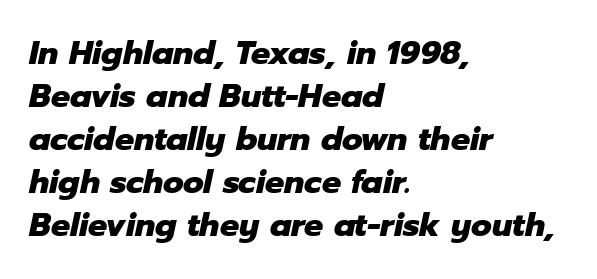
{"italic": "yes", "lean": "right", "slant_degrees": 12, "bold": "yes", "weight": "heavy", "width": "normal", "stroke_contrast": "low", "x_height": "medium", "monospaced": "no", "underline": "no", "align": "left", "line_spacing": "normal", "line_spacing_ratio": 1.34, "letter_spacing": "normal", "letter_spacing_em": 0.0, "glyph_px": 32}
